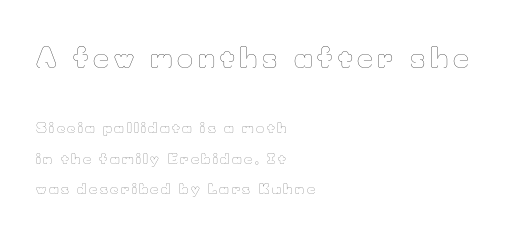
Typesetter's note — upper block bumped up in size, lower block left smaller. Quick note: underline off. Visually the block forms a straight wall on the left and a jagged coastline on the right. The block of text is sparse from top to bottom, with ample space between rows. Posture: straight, roman, zero tilt.
